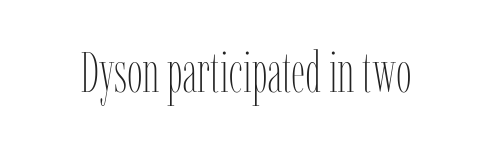
Posture: vertical. Is this a fixed-width face? No — the glyphs have proportional, varying widths. The gaps between neighbouring characters are ordinary and unremarkable. Nobody drew a line under any word here. Caption: face not bold, strokes unweighted.
